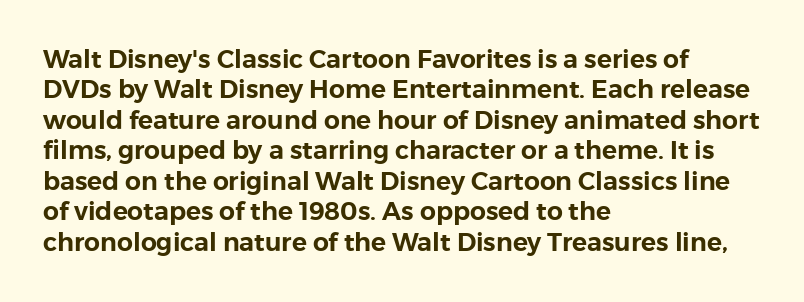
The typography opts for an upright posture over an oblique one. The letterforms sit shoulder to shoulder at normal distance. Compared with a centered layout, this one pins lines to the left instead. Descenders are the only things crossing below the line.
